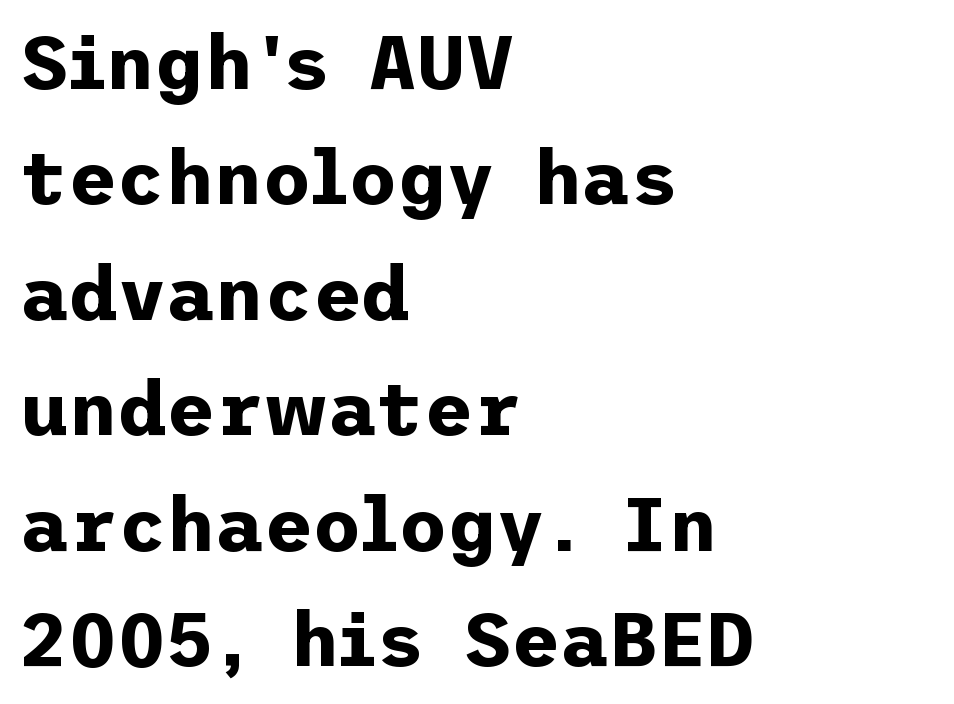
The glyphs in this specimen are sans serif. Honestly, the letter spacing is just normal — you wouldn't notice it. Students, observe: this is what conventionally led text looks like. It's the straight-up-and-down kind of type.
